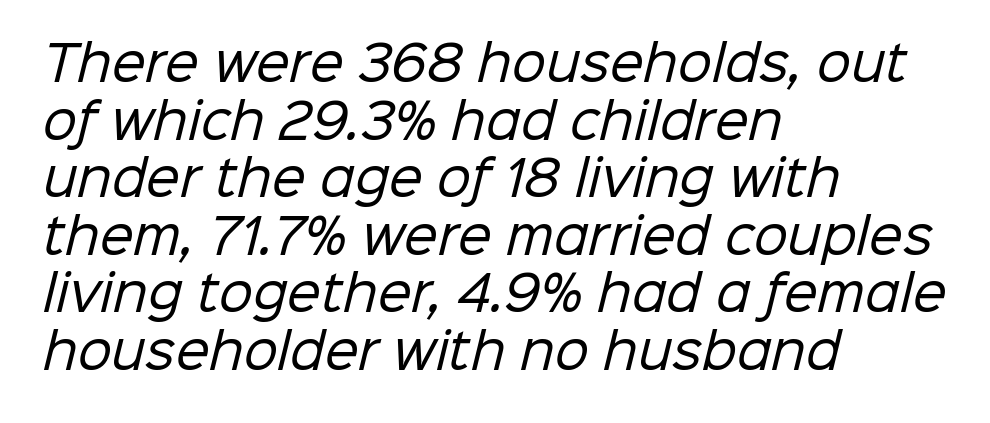
The passage shown is not bold in any degree. The setting favours the left margin, as ordinary paragraphs usually do. Do the characters align in a grid? No, the font is proportional. The horizontal fit of the characters is conventional and even. You can tell from the bare stems that sans-serif type was used.
